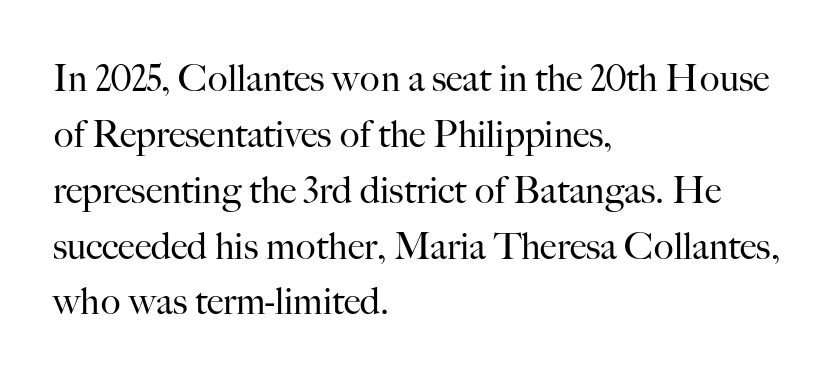
The image shows 37 px regular-weight serif type, upright; set left-aligned, normal line spacing (1.51x), normal letter spacing, not underlined; high stroke contrast and a small x-height.
